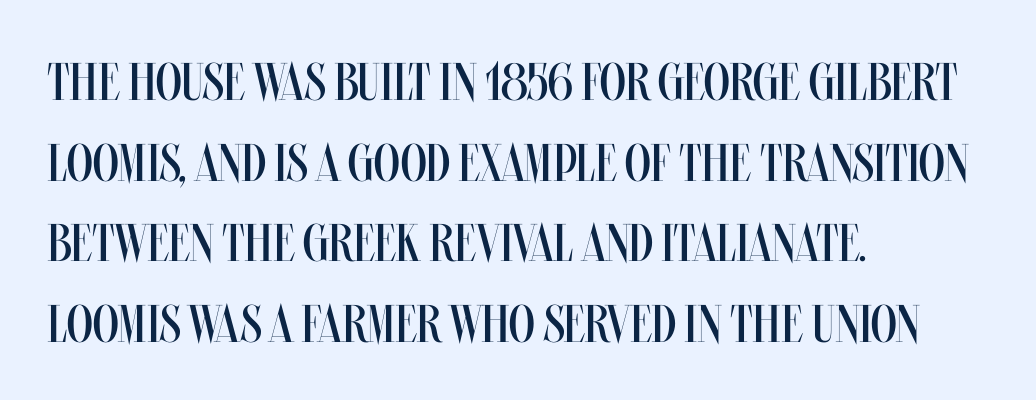
The image shows 53 px regular-weight, condensed type, upright; set left-aligned, normal line spacing (1.52x), normal letter spacing, not underlined; medium stroke contrast and a large x-height.
